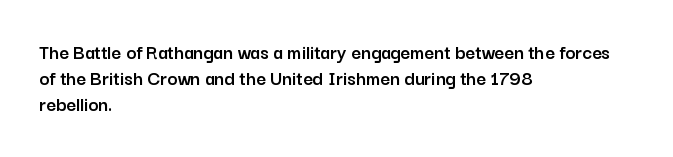
A typesetter would call this leading conventional body-copy spacing. Upright lettering throughout. This rendering uses left alignment, leaving the right contour irregular. The letterforms sit shoulder to shoulder at normal distance. Decoration check: the copy has no underline.
